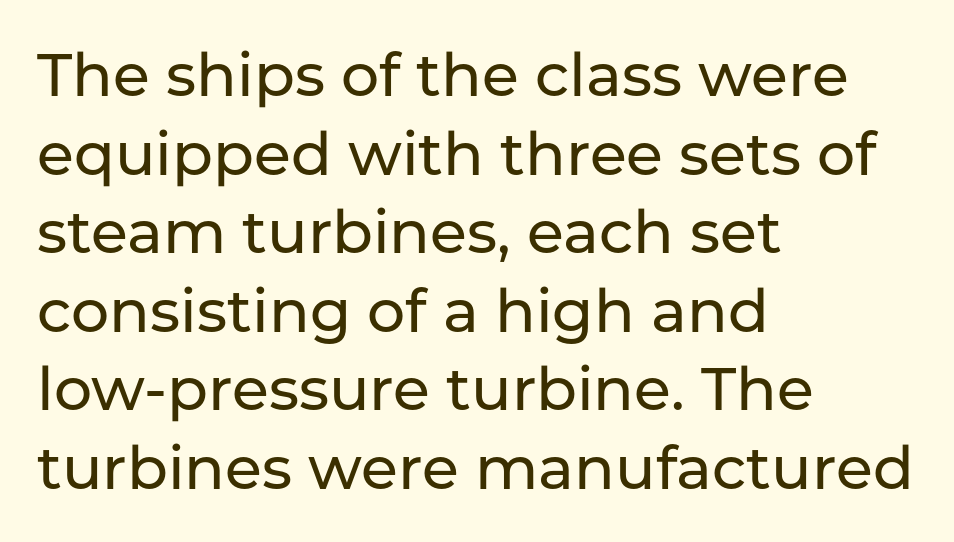
Q: Is the text italic (slanted)? A: No, it is upright.
Q: Is the typeface a serif or a sans-serif typeface? A: Sans-serif.
Q: Is the text underlined? A: No.
Q: How is the paragraph aligned? A: Left-aligned.
Q: Is the spacing between letters normal or unusually wide? A: Normal.
Q: Is the spacing between lines tight, normal or loose? A: Normal.
Q: Width (condensed, normal, or wide)? A: Normal.
Q: Stroke contrast? A: Low.
Q: x-height? A: Medium.
Q: Monospaced? A: No.
